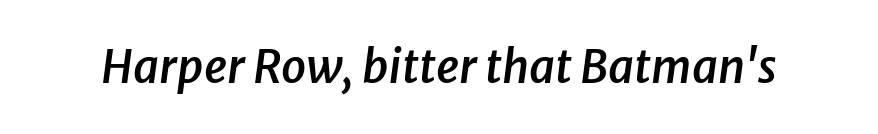
{"italic": "yes", "lean": "right", "slant_degrees": 8, "bold": "semi", "weight": "semibold", "width": "normal", "stroke_contrast": "low", "x_height": "medium", "monospaced": "no", "underline": "no", "letter_spacing": "normal", "letter_spacing_em": 0.0, "glyph_px": 45}
